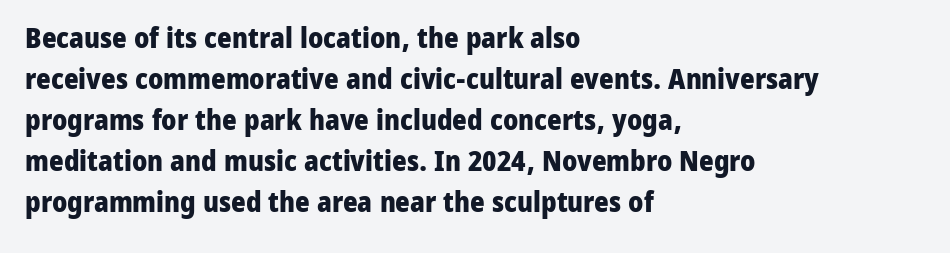
Italic: no, the glyphs are upright roman. In CSS terms this would be text-align: left. Heavy-handed strokes throughout: this text is bold. Nothing sits at the stroke ends, so this counts as sans-serif.
